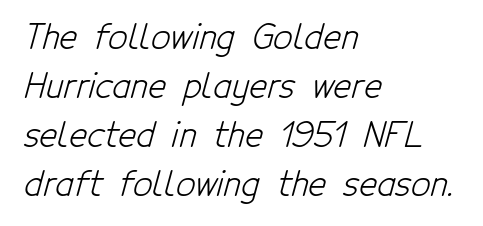
{"serif": "no", "bold": "no", "weight": "light", "width": "condensed", "stroke_contrast": "low", "x_height": "medium", "monospaced": "no", "underline": "no", "align": "left", "line_spacing": "normal", "line_spacing_ratio": 1.44, "letter_spacing": "normal", "letter_spacing_em": 0.0, "glyph_px": 34}
